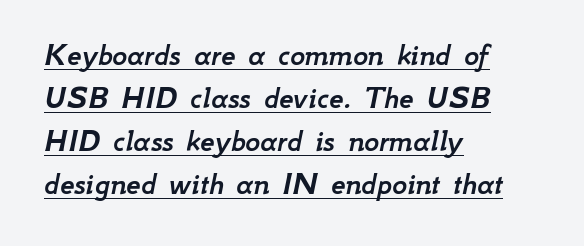
Words appear dense and cohesive because spacing is normal. What's the leading like? Ordinary, nothing unusual. These characters rest on top of a visible drawn line. This sample uses an oblique cut, with every glyph tilted off the vertical. Every row of glyphs begins at an identical x-position on the left. Varying glyph widths throughout — classic text-font behaviour.
